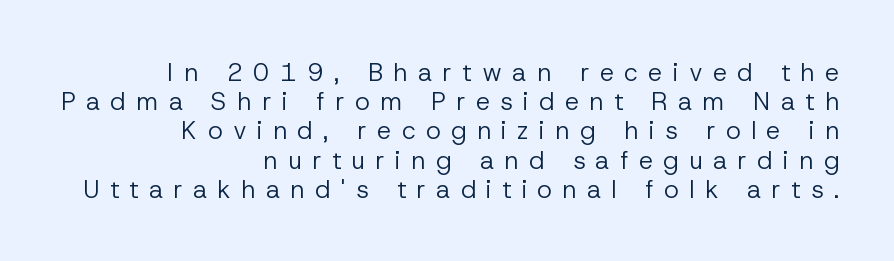
The image shows 25 px text type, upright; set right-aligned, line spacing 1.17x, unusually wide letter spacing (+0.42 em), not underlined.
